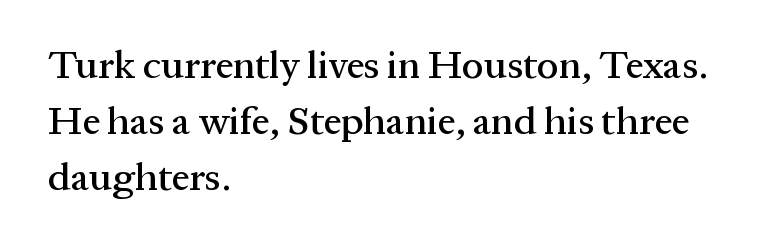
Has an underline been added? It has not. Serifs: yes, visible at the terminals of the letterforms. Think of a printed novel: that variable character pitch is what you see here. The vertical gap from one line to the next is medium. Layout note: lines flush left.
